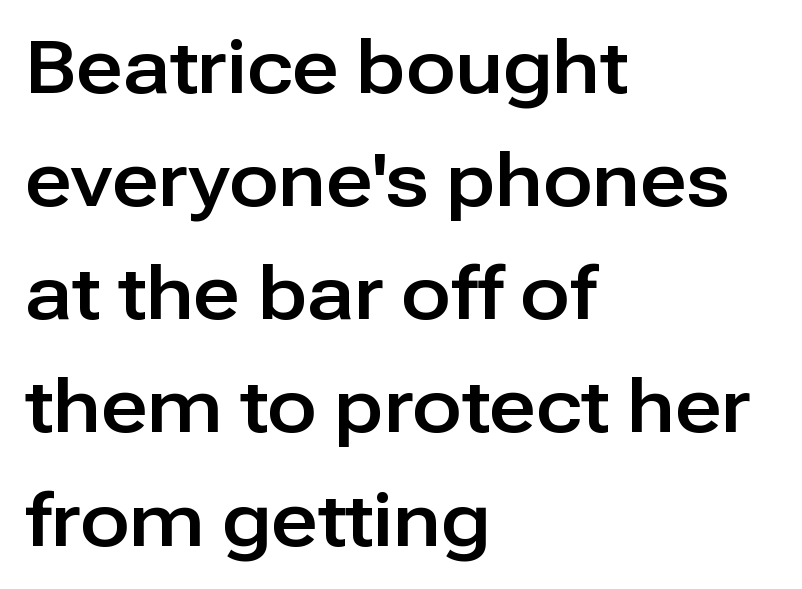
{"serif": "no", "italic": "no", "width": "normal", "stroke_contrast": "low", "x_height": "medium", "monospaced": "no", "underline": "no", "align": "left", "line_spacing": "normal", "line_spacing_ratio": 1.55, "letter_spacing": "normal", "letter_spacing_em": 0.0, "glyph_px": 73}
